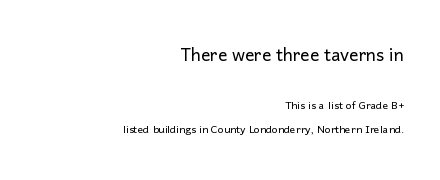
Think standard paragraph weight, or any step lighter than that. Every stem runs plumb, perpendicular to the baseline. Scale decreases going downward across the two blocks. Caption: standard tracking, unaltered. Caption: multi-line text, flush right, ragged left. The string is rendered with underlining switched off.
